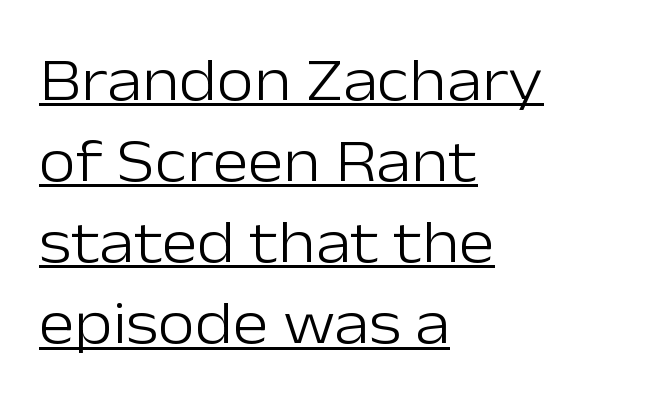
{"serif": "no", "italic": "no", "bold": "no", "weight": "light", "width": "normal", "stroke_contrast": "low", "x_height": "medium", "monospaced": "no", "underline": "yes", "align": "left", "line_spacing": "normal", "line_spacing_ratio": 1.33, "letter_spacing": "normal", "letter_spacing_em": 0.0, "glyph_px": 61}
